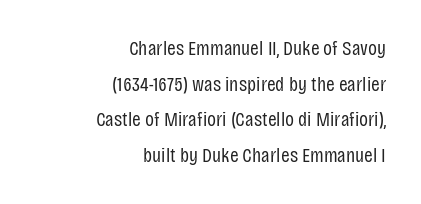
Q: Is the text bold? A: No.
Q: Is the text italic (slanted)? A: No, it is upright.
Q: Is the text underlined? A: No.
Q: How is the paragraph aligned? A: Right-aligned.
Q: Is the spacing between letters normal or unusually wide? A: Normal.
Q: Is the spacing between lines tight, normal or loose? A: Normal.
